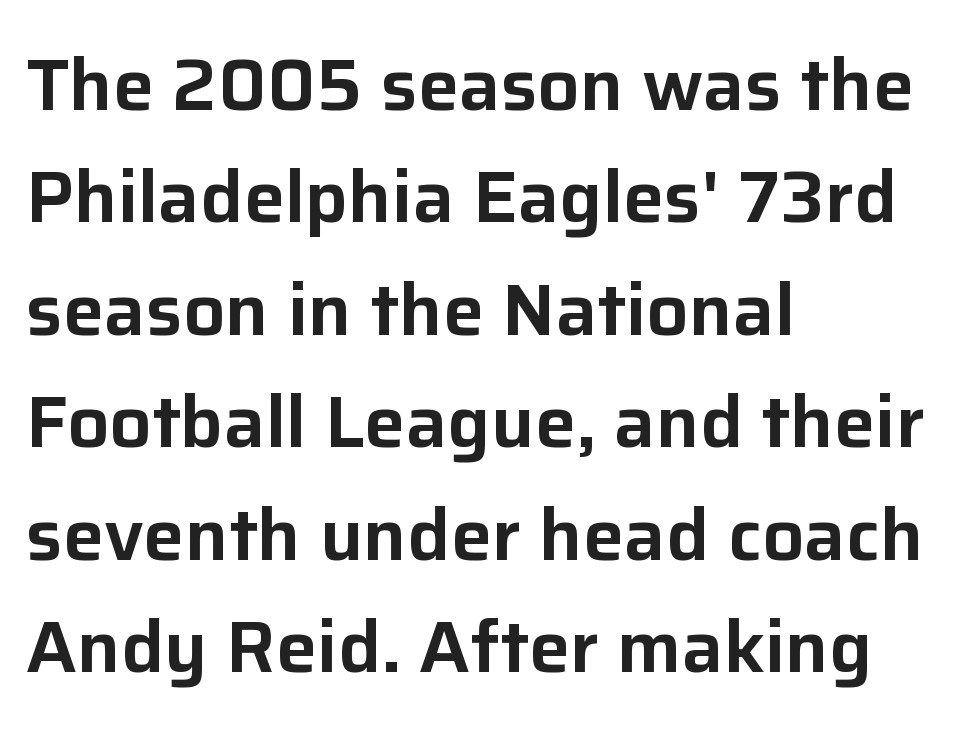
Q: Is the text italic (slanted)? A: No, it is upright.
Q: Is the typeface a serif or a sans-serif typeface? A: Sans-serif.
Q: Is the text underlined? A: No.
Q: How is the paragraph aligned? A: Left-aligned.
Q: Is the spacing between letters normal or unusually wide? A: Normal.
Q: Is the spacing between lines tight, normal or loose? A: Normal.
Q: Width (condensed, normal, or wide)? A: Normal.
Q: Stroke contrast? A: Low.
Q: x-height? A: Medium.
Q: Monospaced? A: No.
